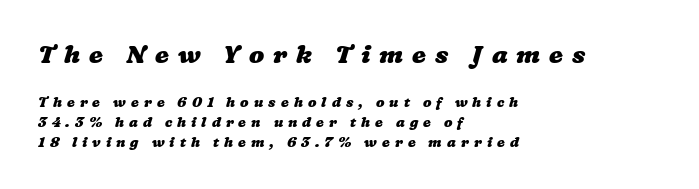
Q: Is the text bold? A: Yes.
Q: Is the text underlined? A: No.
Q: How is the paragraph aligned? A: Left-aligned.
Q: Is the spacing between letters normal or unusually wide? A: Unusually wide.
Q: Is the spacing between lines tight, normal or loose? A: Normal.
Q: Which block of text is set in a larger size, the first (top) or the second (bottom)? A: The first (top) one.
